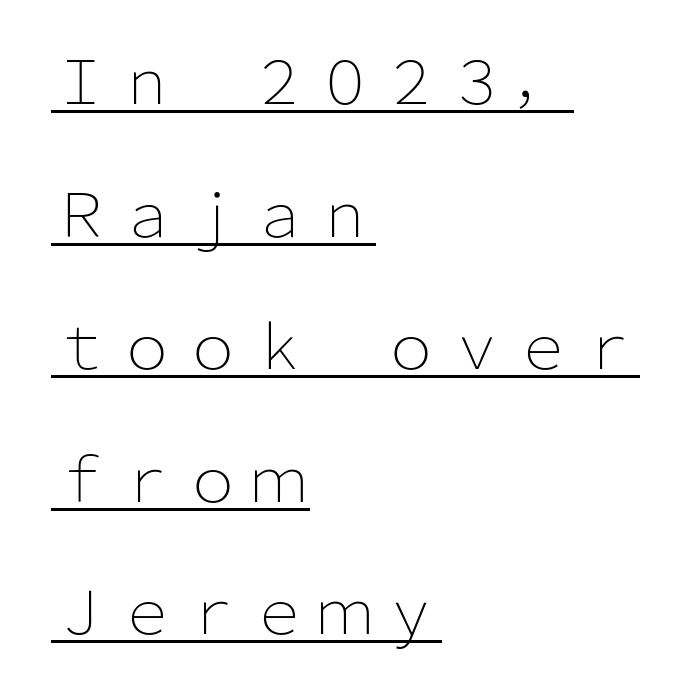
The image shows 60 px light sans-serif type, upright; set left-aligned, loose line spacing (2.21x), underlined; low stroke contrast and a medium x-height.
